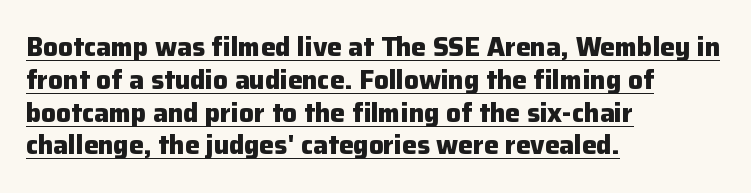
The image shows 26 px bold type, upright; set left-aligned, normal line spacing (1.26x), normal letter spacing, underlined.
